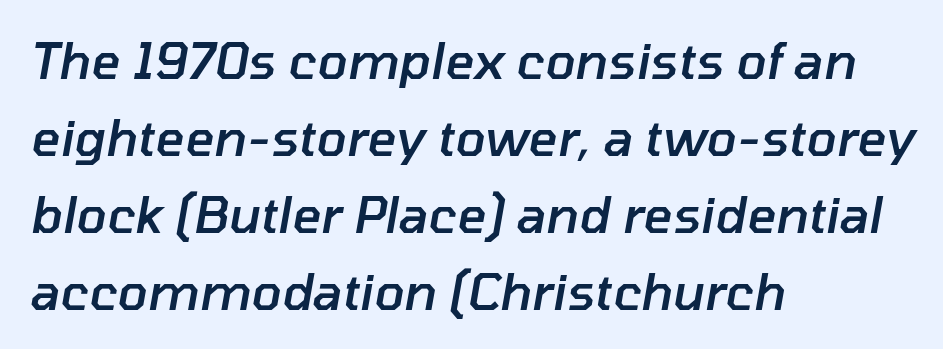
The image shows 50 px semibold type, italic (leaning right); set left-aligned, normal line spacing (1.54x), normal letter spacing, not underlined; low stroke contrast and a medium x-height.
